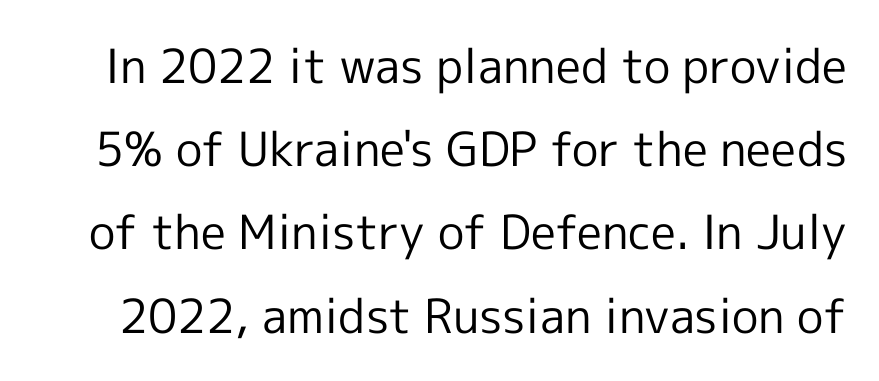
The image shows 47 px regular-weight sans-serif type, upright; set line spacing 1.77x, normal letter spacing, not underlined; a medium x-height.
